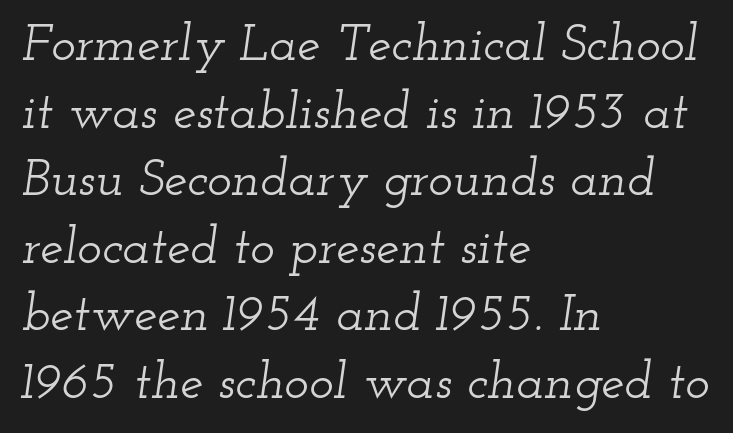
Q: Is the text italic (slanted)? A: Yes, it leans right by about 12 degrees.
Q: Is the typeface a serif or a sans-serif typeface? A: Serif.
Q: Is the text underlined? A: No.
Q: How is the paragraph aligned? A: Left-aligned.
Q: Is the spacing between letters normal or unusually wide? A: Normal.
Q: Is the spacing between lines tight, normal or loose? A: Normal.
Q: Width (condensed, normal, or wide)? A: Wide.
Q: Stroke contrast? A: Low.
Q: x-height? A: Small.
Q: Monospaced? A: No.
